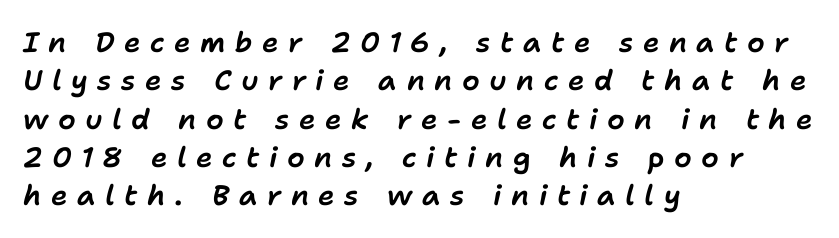
{"italic": "yes", "lean": "right", "slant_degrees": 11, "width": "normal", "stroke_contrast": "low", "x_height": "medium", "monospaced": "no", "underline": "no", "align": "left", "line_spacing": "normal", "line_spacing_ratio": 1.37, "letter_spacing": "wide", "letter_spacing_em": 0.34, "glyph_px": 28}
